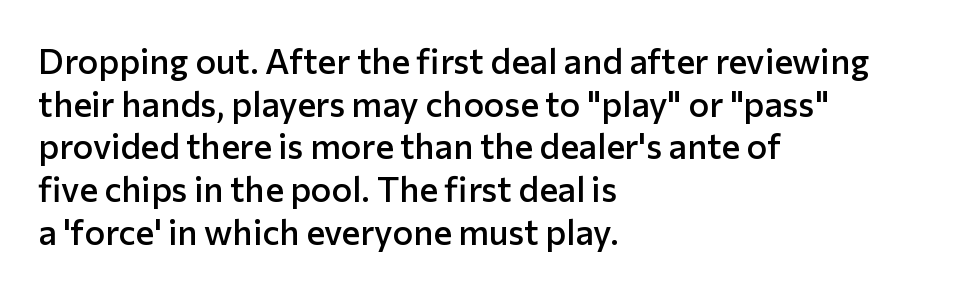
Q: Is the text bold? A: Semi-bold.
Q: Is the text italic (slanted)? A: No, it is upright.
Q: Is the typeface a serif or a sans-serif typeface? A: Sans-serif.
Q: Is the text underlined? A: No.
Q: How is the paragraph aligned? A: Left-aligned.
Q: Is the spacing between letters normal or unusually wide? A: Normal.
Q: Width (condensed, normal, or wide)? A: Normal.
Q: Stroke contrast? A: Low.
Q: x-height? A: Medium.
Q: Monospaced? A: No.
